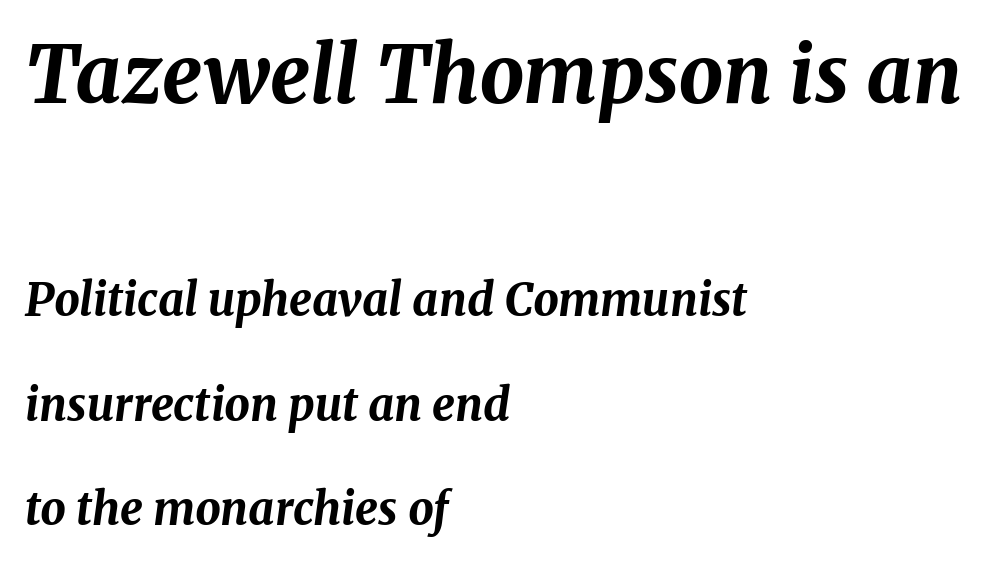
The font is running at its bold setting. Default kerning and tracking; the words read as compact shapes. These lines stand farther apart than default settings would place them. The zone under the glyphs is completely vacant.
